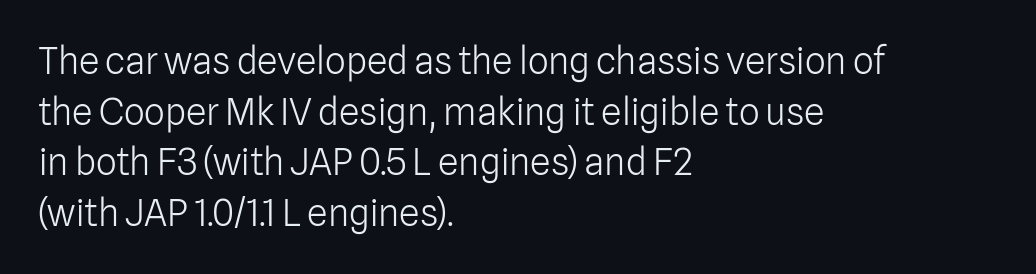
Proportional: the letters do not fall into vertical columns. This is not heavy type; no bold has been used. Descenders hang freely into open space. This sample uses plain, unmodified letter spacing. The typesetter chose a ragged-right arrangement here.
